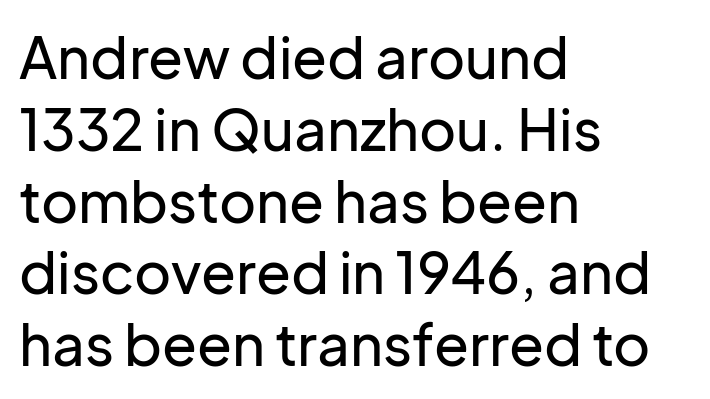
Q: Is the text italic (slanted)? A: No, it is upright.
Q: Is the typeface a serif or a sans-serif typeface? A: Sans-serif.
Q: Is the text underlined? A: No.
Q: How is the paragraph aligned? A: Left-aligned.
Q: Is the spacing between letters normal or unusually wide? A: Normal.
Q: Is the spacing between lines tight, normal or loose? A: Normal.
Q: Width (condensed, normal, or wide)? A: Normal.
Q: Stroke contrast? A: Low.
Q: x-height? A: Medium.
Q: Monospaced? A: No.
